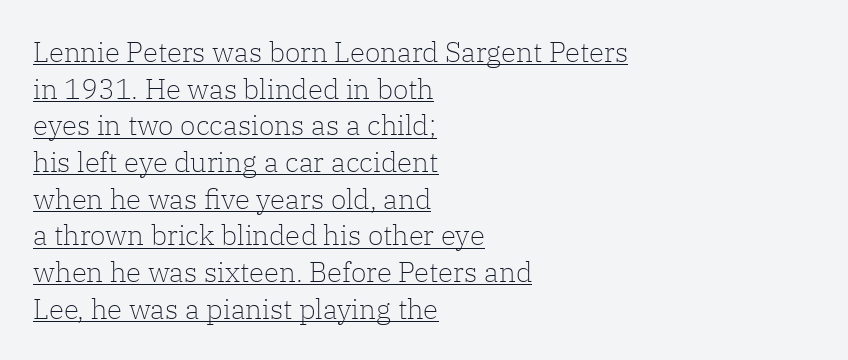
The image shows 28 px light serif type, upright; set left-aligned, normal line spacing (1.31x), normal letter spacing, underlined; low stroke contrast and a medium x-height.
